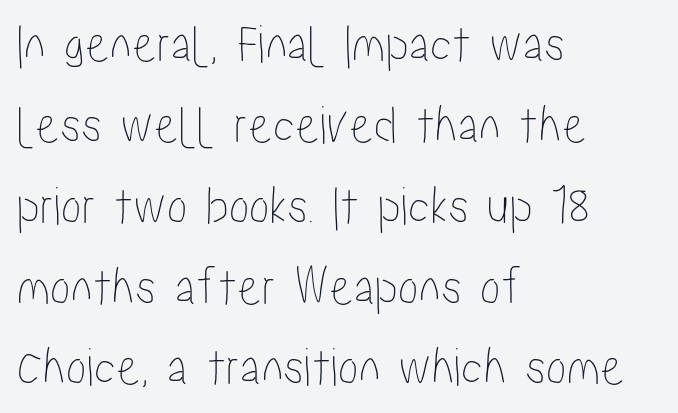
The image shows 55 px condensed type, upright; set left-aligned, normal line spacing (1.47x), normal letter spacing, not underlined; low stroke contrast and a medium x-height.
